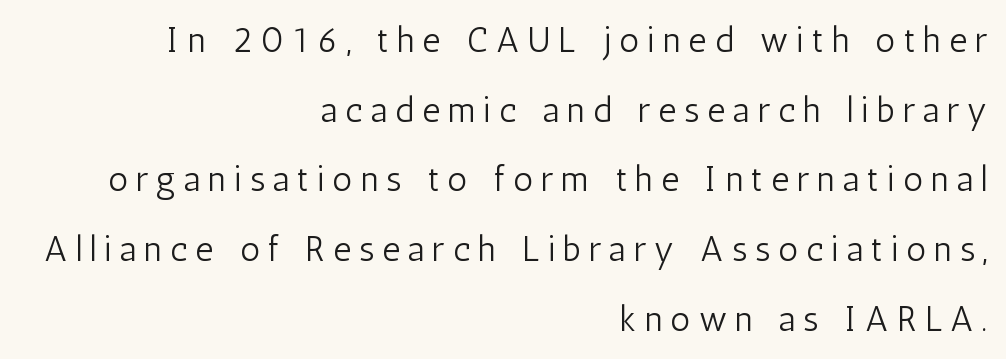
Q: Is the text bold? A: No.
Q: Is the text italic (slanted)? A: No, it is upright.
Q: Is the typeface a serif or a sans-serif typeface? A: Sans-serif.
Q: Is the text underlined? A: No.
Q: How is the paragraph aligned? A: Right-aligned.
Q: Is the spacing between letters normal or unusually wide? A: Unusually wide.
Q: Is the spacing between lines tight, normal or loose? A: Loose.
Q: Width (condensed, normal, or wide)? A: Condensed.
Q: Stroke contrast? A: Low.
Q: x-height? A: Medium.
Q: Monospaced? A: No.
